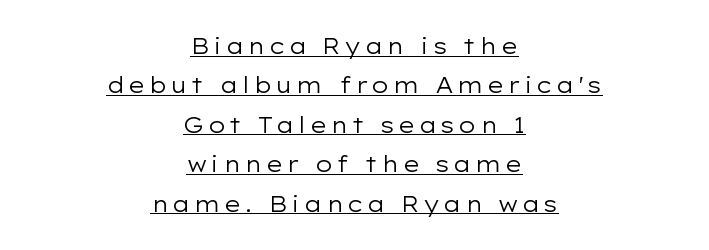
{"italic": "no", "bold": "no", "underline": "yes", "align": "center", "line_spacing_ratio": 1.79, "glyph_px": 22}
